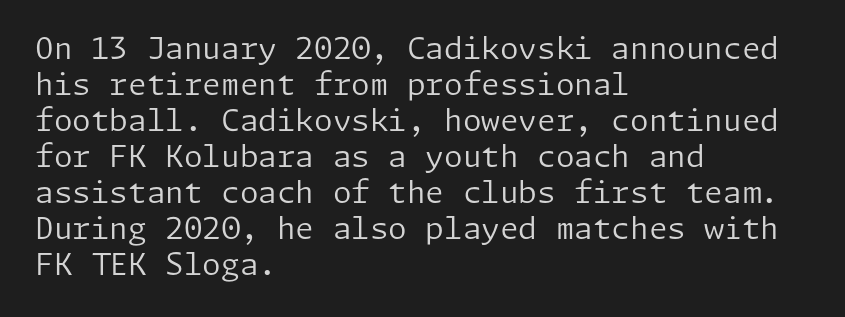
The string is rendered with underlining switched off. Each letter's strokes conclude bluntly, with no projecting serifs. Characters remain perfectly vertical along every line. Teacher's note: observe the even left margin — that is flush-left alignment. Is the letter spacing exaggerated? No — it looks like the ordinary default. Is this a heavy cut? Hardly; it is regular or lighter.
